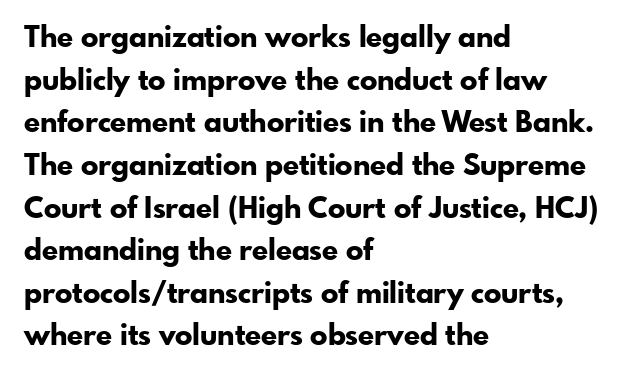
The image shows 29 px bold sans-serif type, upright; set left-aligned, normal line spacing (1.47x), normal letter spacing, not underlined; low stroke contrast and a small x-height.
